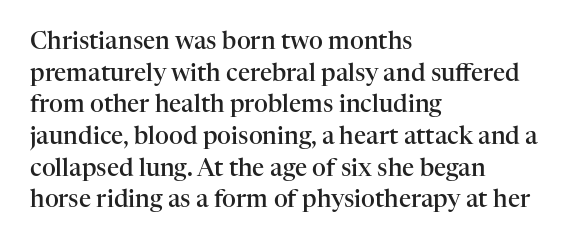
Q: Is the text bold? A: Semi-bold.
Q: Is the text italic (slanted)? A: No, it is upright.
Q: Is the text underlined? A: No.
Q: How is the paragraph aligned? A: Left-aligned.
Q: Is the spacing between letters normal or unusually wide? A: Normal.
Q: Is the spacing between lines tight, normal or loose? A: Normal.
